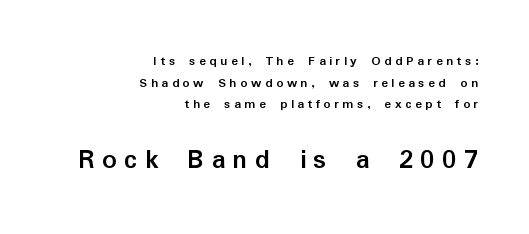
The image shows 29 px semibold sans-serif type, upright; set right-aligned, normal line spacing (1.54x), unusually wide letter spacing (+0.25 em), not underlined; the second (bottom) block is 2.07x larger; low stroke contrast and a medium x-height.
